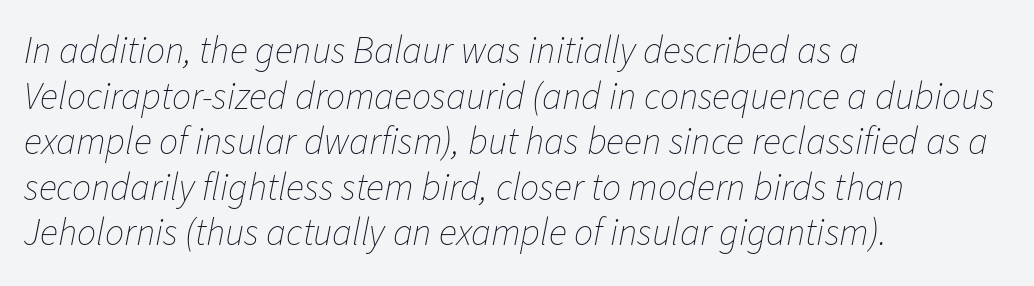
The foot of each line stays bare and open. Words appear dense and cohesive because spacing is normal. This is oblique type, the kind used for emphasis or titles. Caption: multi-line text, flush left, ragged right. Varying glyph widths throughout — classic text-font behaviour. Heaviness? Minimal to ordinary, like unemphasized prose.
